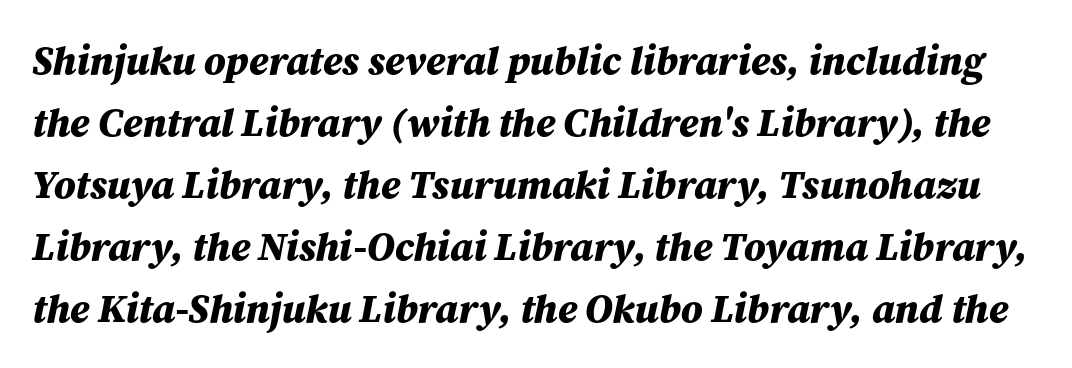
The glyphs look as if they've been sheared to an angle. A bare baseline throughout the passage. Reading down the column, the eye jumps a familiar distance to each next line. Character widths vary here, with narrow letters taking less room than wide ones.
